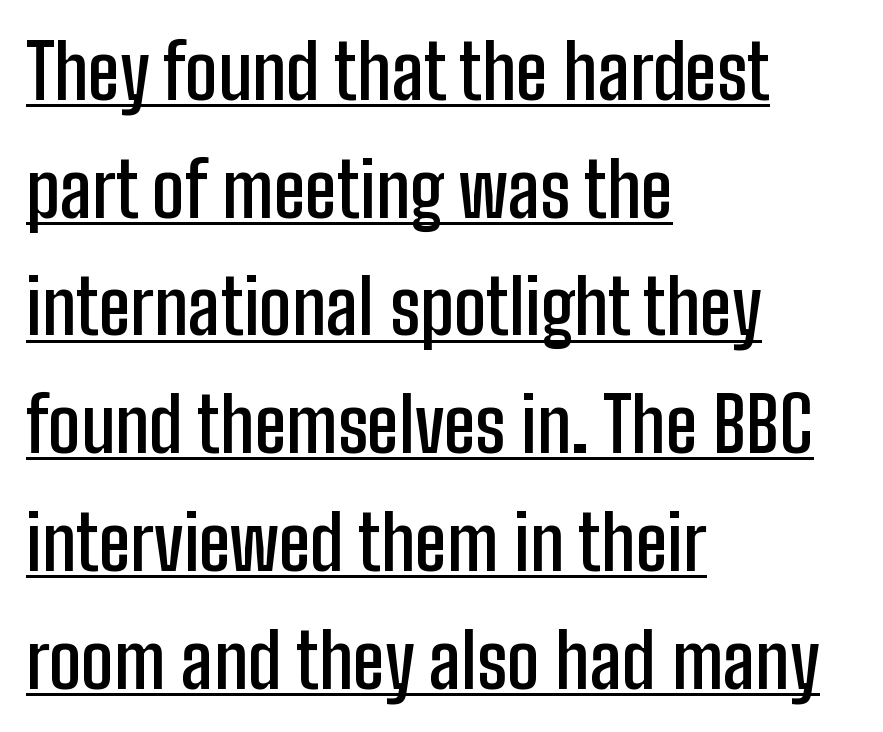
Q: Is the text bold? A: Semi-bold.
Q: Is the text italic (slanted)? A: No, it is upright.
Q: Is the typeface a serif or a sans-serif typeface? A: Sans-serif.
Q: Is the text underlined? A: Yes.
Q: How is the paragraph aligned? A: Left-aligned.
Q: Is the spacing between letters normal or unusually wide? A: Normal.
Q: Is the spacing between lines tight, normal or loose? A: Normal.
Q: Width (condensed, normal, or wide)? A: Condensed.
Q: Stroke contrast? A: Low.
Q: x-height? A: Medium.
Q: Monospaced? A: No.
